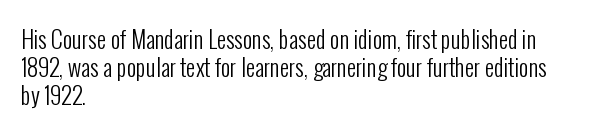
Q: Is the text bold? A: No.
Q: Is the text italic (slanted)? A: No, it is upright.
Q: Is the text underlined? A: No.
Q: How is the paragraph aligned? A: Left-aligned.
Q: Is the spacing between letters normal or unusually wide? A: Normal.
